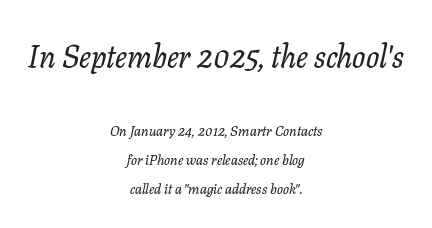
{"serif": "yes", "italic": "yes", "lean": "right", "slant_degrees": 11, "width": "normal", "stroke_contrast": "low", "x_height": "medium", "monospaced": "no", "underline": "no", "align": "center", "line_spacing": "loose", "line_spacing_ratio": 2.09, "letter_spacing": "normal", "letter_spacing_em": 0.0, "larger_block": "first", "size_ratio": 2.21, "glyph_px": 31}
